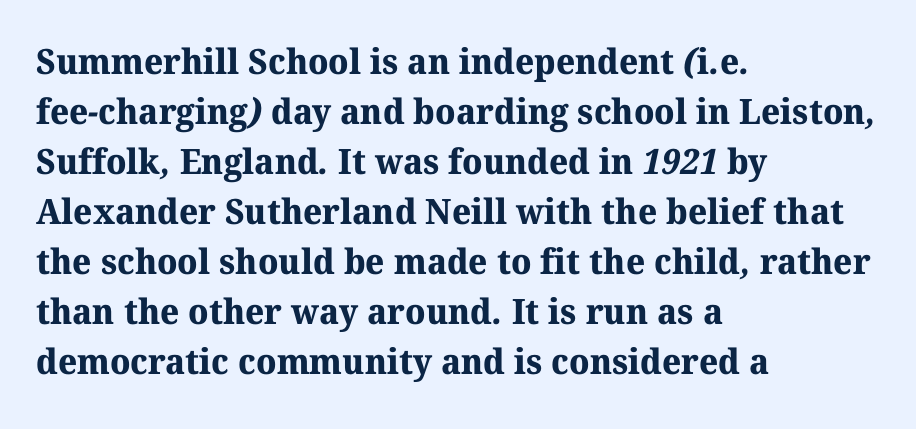
Q: Is the text bold? A: Yes.
Q: Is the typeface a serif or a sans-serif typeface? A: Serif.
Q: Is the text underlined? A: No.
Q: How is the paragraph aligned? A: Left-aligned.
Q: Is the spacing between letters normal or unusually wide? A: Normal.
Q: Is the spacing between lines tight, normal or loose? A: Normal.
Q: Width (condensed, normal, or wide)? A: Normal.
Q: Stroke contrast? A: Medium.
Q: x-height? A: Medium.
Q: Monospaced? A: No.
